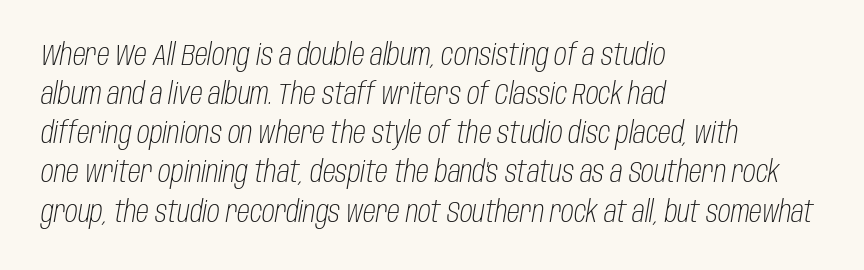
The rendering uses natural spacing where letterforms have individual widths. The lines in this sample share a left origin and differ only in where they stop. The area under the type is left untouched. Letter spacing: default. Does the leading feel generous? No, just average.
